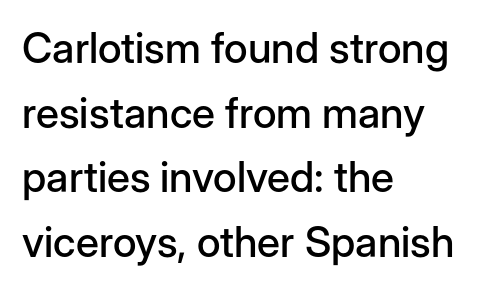
Is this a fixed-width face? No — the glyphs have proportional, varying widths. The foot of each line stays bare and open. What's the leading like? Ordinary, nothing unusual. If you drew a line through each stem, it would be perfectly vertical. The line texture is even and compact thanks to regular tracking.
